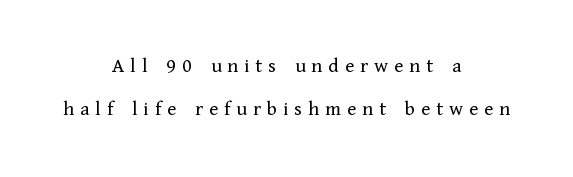
The image shows 21 px text type, upright; set centered, loose line spacing (2.06x), unusually wide letter spacing (+0.28 em), not underlined.
